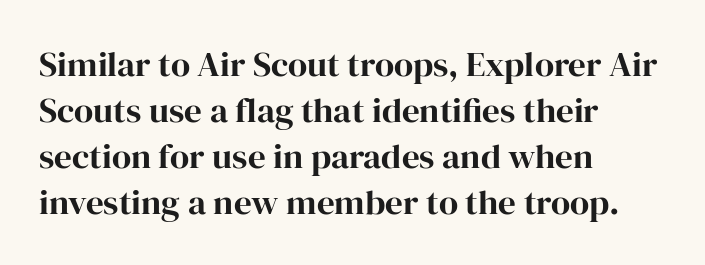
Caption: multi-line text, flush left, ragged right. The typeface chosen for these lines features serifs. Each letter keeps its own natural width here, so spacing adapts to shape. Inter-character spacing is left at the font's built-in metrics. Posture: upright roman. Normally led — the rows are evenly, conventionally spaced.
